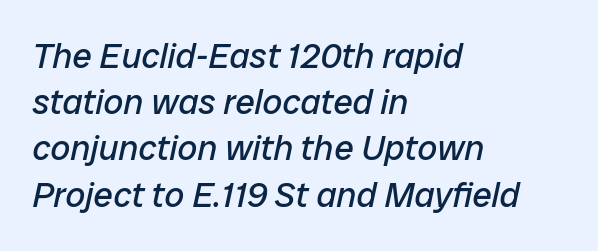
The image shows 35 px regular-weight type, italic (leaning right); set left-aligned, normal line spacing (1.32x), normal letter spacing, not underlined; low stroke contrast and a medium x-height.
